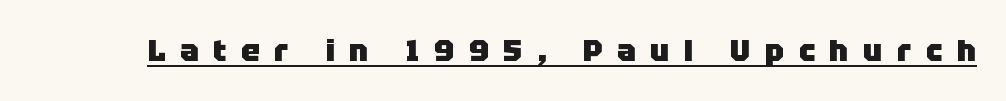
The image shows 31 px heavy sans-serif type, upright; set unusually wide letter spacing (+0.47 em), underlined; low stroke contrast and a large x-height.
